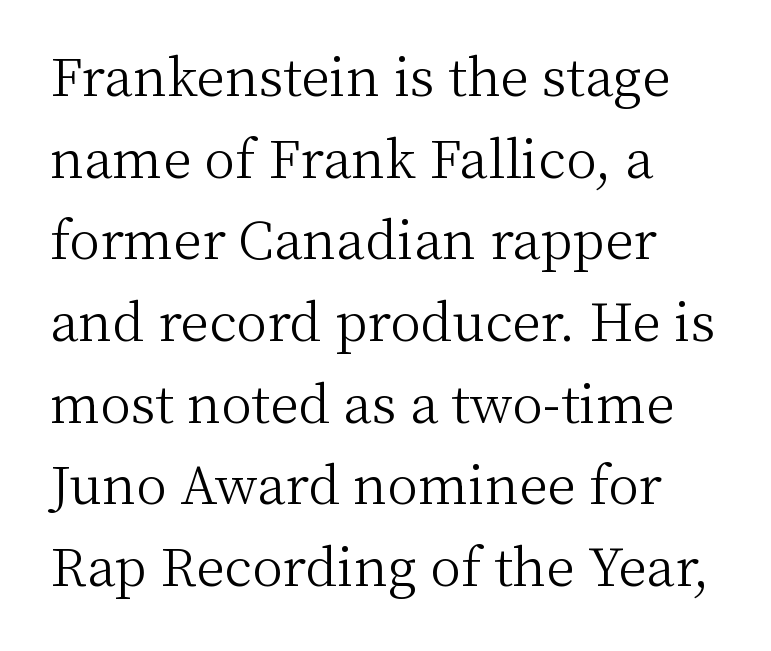
Anything drawn beneath the words? Only blank space. Weight: not bold — regular or lighter. This sample has the flowing, uneven cadence of proportional lettering. The paragraph has a hard left edge and a soft right edge. Each letter's strokes conclude with small projecting serifs. Here the glyphs are tracked normally, forming tight word shapes.
